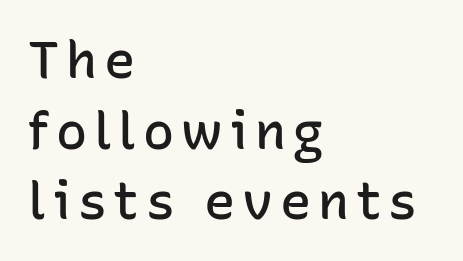
The image shows 52 px semibold sans-serif type, upright; set left-aligned, normal line spacing (1.36x), not underlined; low stroke contrast and a medium x-height.
